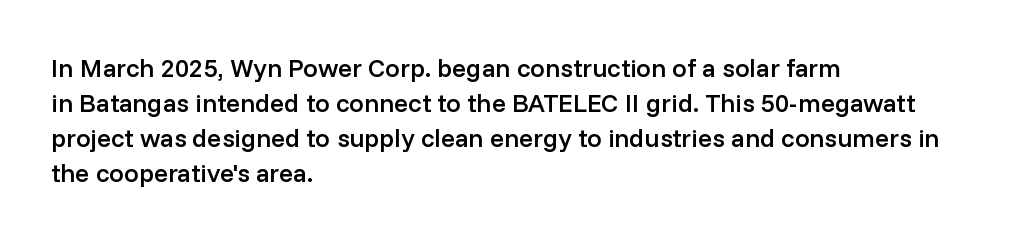
{"italic": "no", "bold": "semi", "underline": "no", "align": "left", "line_spacing": "normal", "line_spacing_ratio": 1.34, "letter_spacing": "normal", "letter_spacing_em": 0.0, "glyph_px": 26}
